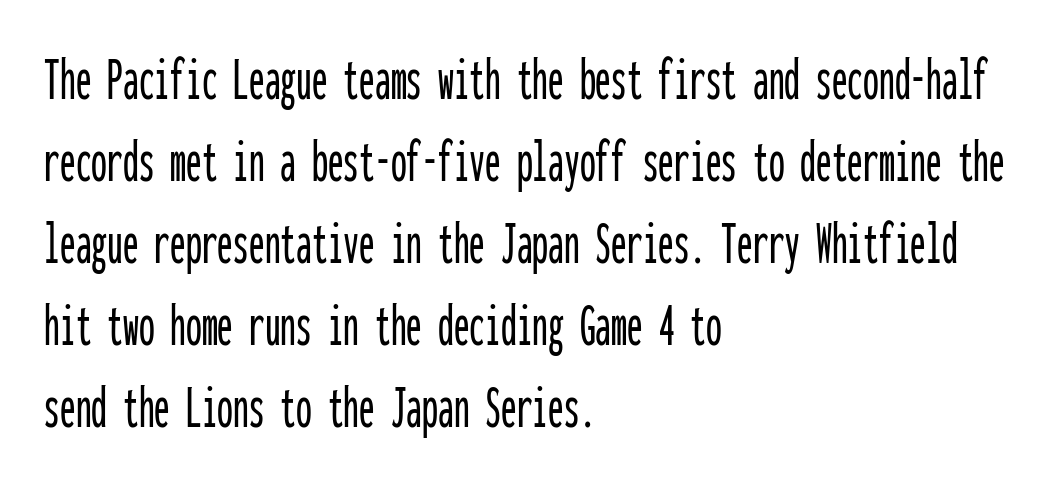
{"serif": "no", "italic": "no", "width": "condensed", "stroke_contrast": "low", "x_height": "medium", "monospaced": "yes", "underline": "no", "align": "left", "line_spacing": "normal", "line_spacing_ratio": 1.3, "letter_spacing": "normal", "letter_spacing_em": 0.0, "glyph_px": 63}
